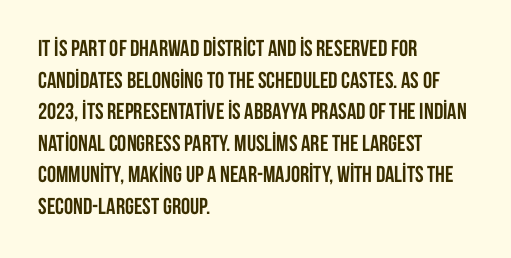
One glance says typical: line gaps are just what's usual. The letters stand upright; this is a roman face. These lines stack with their left ends in a neat column. Bold? Absolutely — the strokes are thick and heavy.
